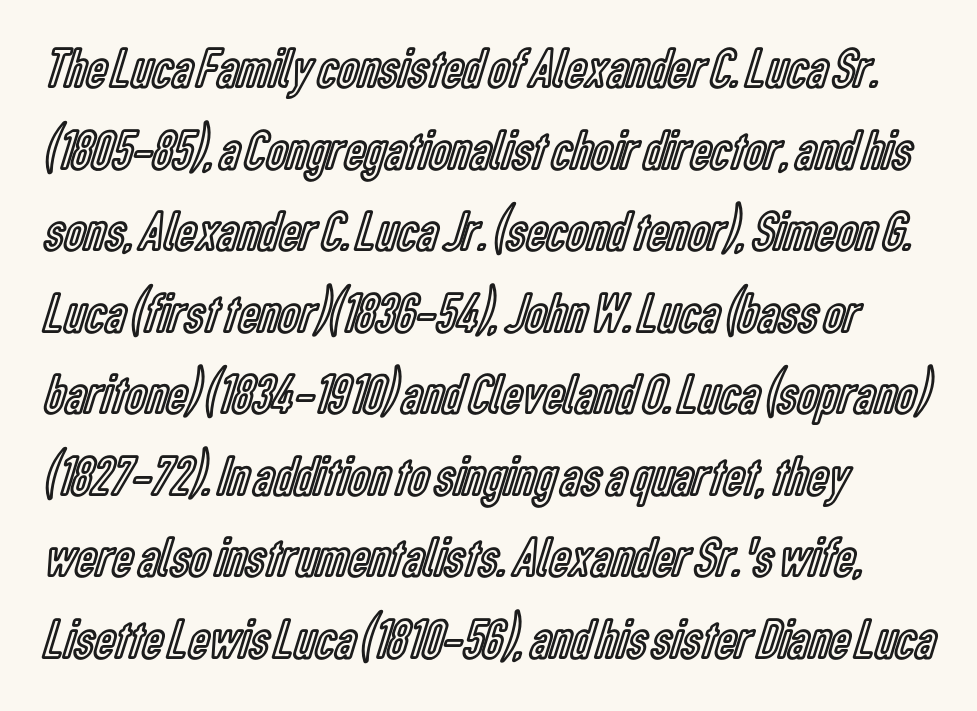
{"width": "condensed", "x_height": "medium", "monospaced": "no", "underline": "no", "align": "left", "line_spacing": "normal", "line_spacing_ratio": 1.43, "letter_spacing": "normal", "letter_spacing_em": 0.0, "glyph_px": 57}
